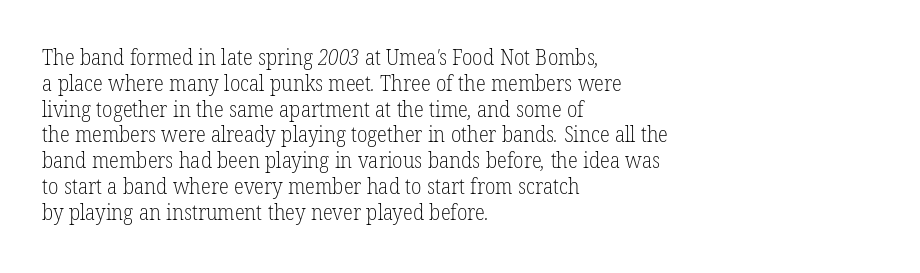
{"bold": "no", "underline": "no", "align": "left", "line_spacing_ratio": 1.23, "letter_spacing": "normal", "letter_spacing_em": 0.0, "glyph_px": 21}
